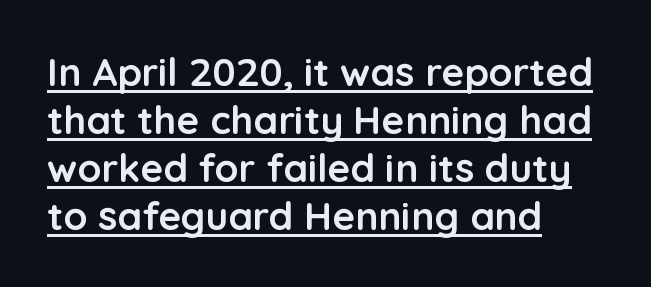
The image shows 39 px semibold sans-serif type, upright; set left-aligned, line spacing 1.23x, normal letter spacing, underlined; low stroke contrast and a medium x-height.
